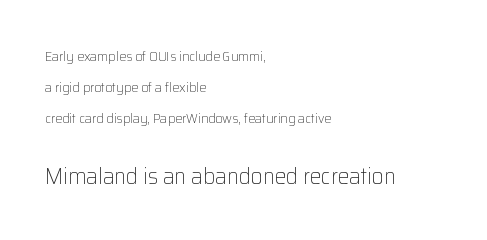
The image shows 23 px text type, upright; set left-aligned, loose line spacing (2.22x), normal letter spacing, not underlined; the second (bottom) block is 1.64x larger.
